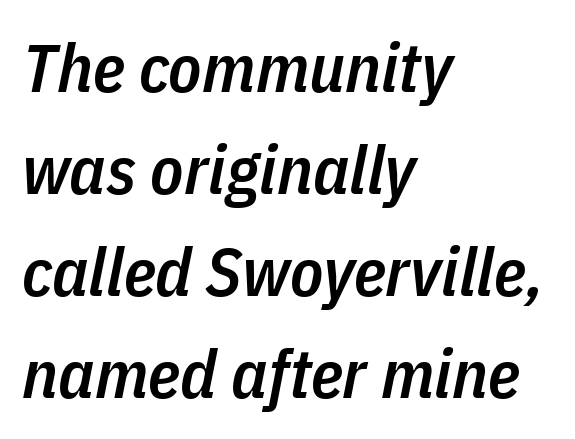
Clear beneath every line of the passage. Observe the lean: these are italic letterforms. Looks like regular typesetting: each glyph gets only the width it needs. Each word holds together tightly as a unit, with standard inter-letter gaps.
